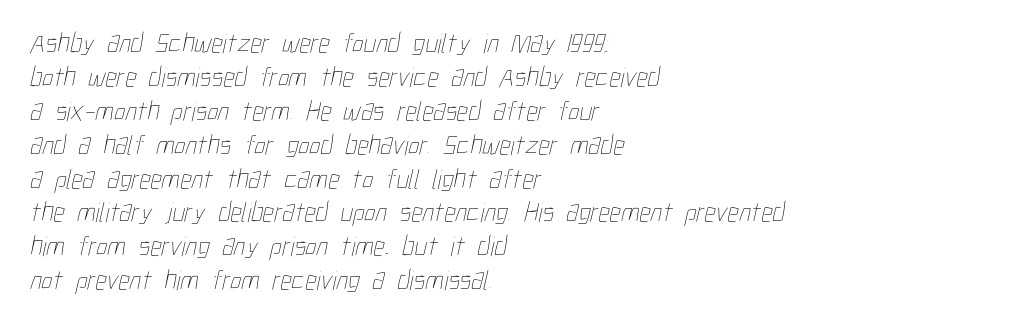
{"bold": "no", "weight": "thin", "width": "condensed", "stroke_contrast": "low", "x_height": "medium", "monospaced": "no", "underline": "no", "align": "left", "line_spacing_ratio": 1.21, "letter_spacing": "normal", "letter_spacing_em": 0.0, "glyph_px": 28}
